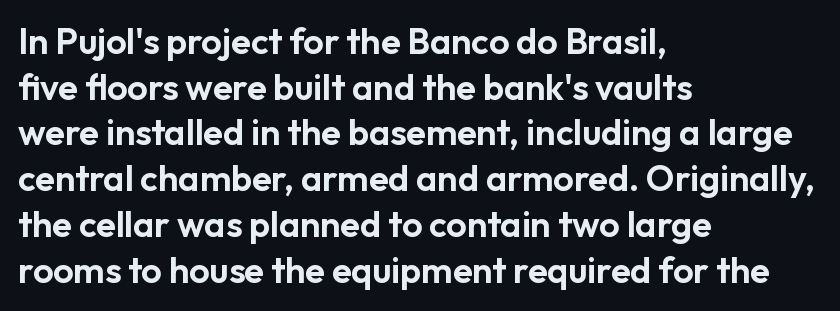
In CSS terms this would be text-align: left. Serif or sans? Sans — the stroke terminals are bare. Here the glyphs are tracked normally, forming tight word shapes. Beneath every word, the page is bare.
